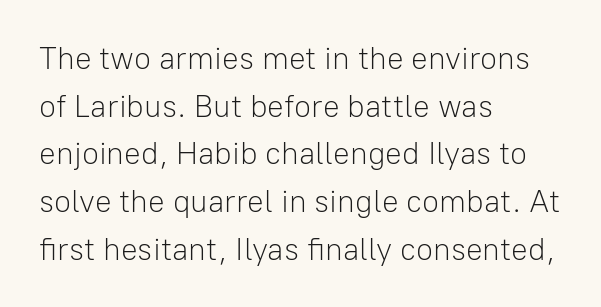
The image shows 31 px light sans-serif type, upright; set left-aligned, normal line spacing (1.54x), normal letter spacing, not underlined; low stroke contrast and a medium x-height.
